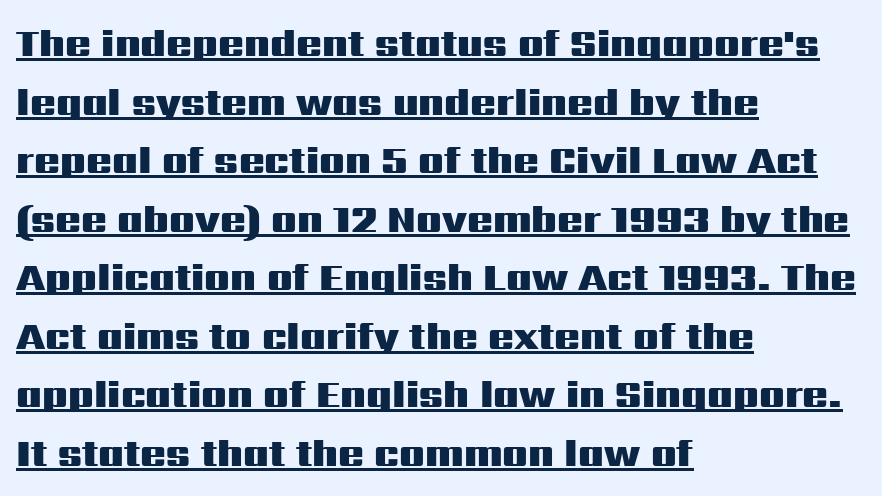
Q: Is the text bold? A: Yes.
Q: Is the text italic (slanted)? A: No, it is upright.
Q: Is the typeface a serif or a sans-serif typeface? A: Sans-serif.
Q: Is the text underlined? A: Yes.
Q: How is the paragraph aligned? A: Left-aligned.
Q: Is the spacing between letters normal or unusually wide? A: Normal.
Q: Is the spacing between lines tight, normal or loose? A: Normal.
Q: Width (condensed, normal, or wide)? A: Wide.
Q: Stroke contrast? A: Medium.
Q: x-height? A: Medium.
Q: Monospaced? A: No.
